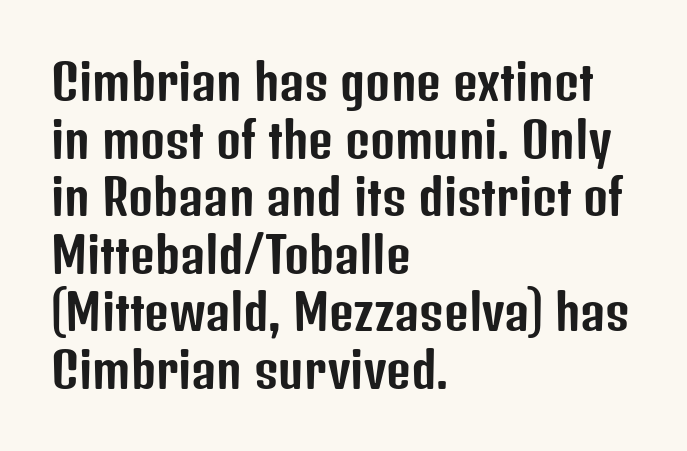
The lines are quadded left. The lettering stays uniformly vertical, giving the passage a roman look. Glyph-to-glyph distance matches everyday printed text. The passage shown is typed in a proportional face where columns would drift. Font category for this specimen: sans-serif. Has an underline been added? It has not.
